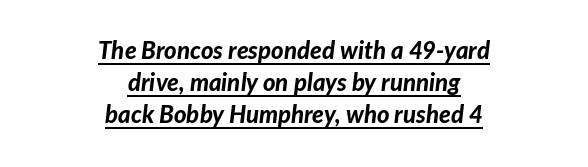
Horizontally, the lines are justified to the midpoint only. In designer terms, the underline attribute is active on this setting. A normal amount of white space separates one row of letters from the next. The passage shown has conventional tracking throughout. The characters look thick and weighty, a clear bold. It's the slanting kind of type.
